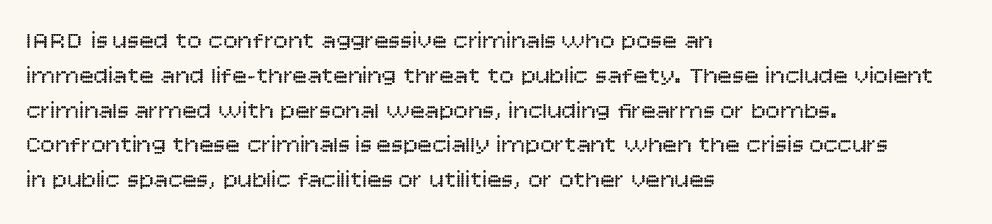
The image shows 24 px text type, upright; set left-aligned, normal line spacing (1.45x), normal letter spacing, not underlined.
